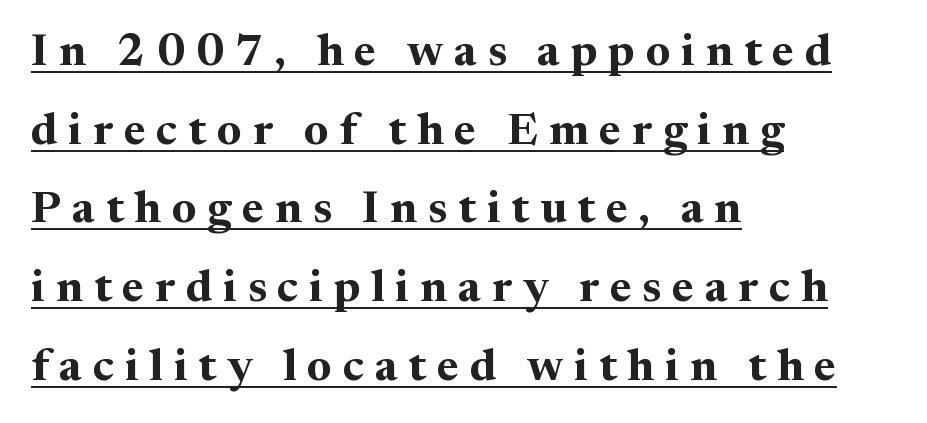
The image shows 45 px bold serif type, upright; set left-aligned, line spacing 1.75x, unusually wide letter spacing (+0.24 em), underlined; medium stroke contrast and a medium x-height.
